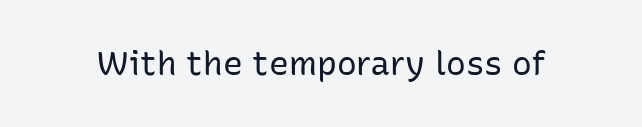
What stands out about the letter spacing? Nothing — it is the standard amount. Quick note: not italic, upright. Just letters on the line, the space beneath them empty. This is not heavy type; no bold has been used. Grotesque or geometric, the face here clearly has no serifs.
